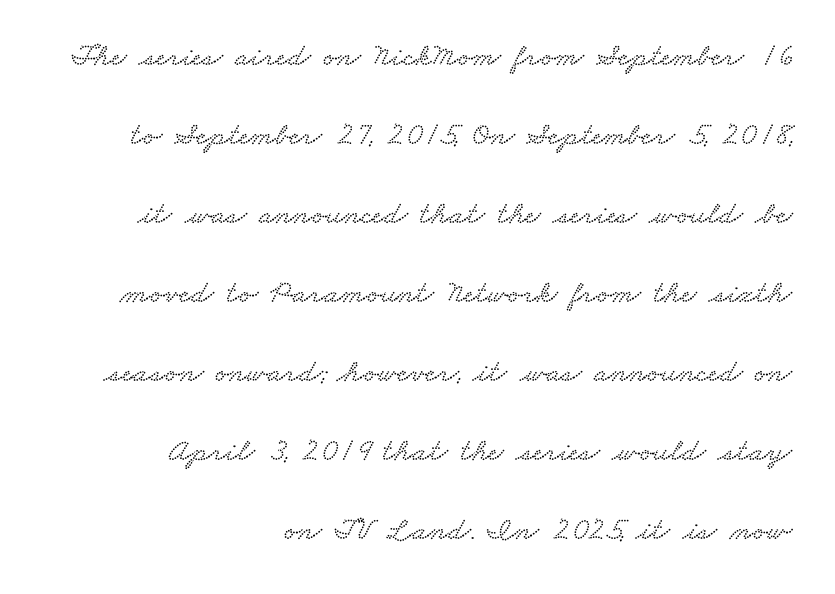
The image shows 32 px wide serif type; set right-aligned, loose line spacing (2.47x), normal letter spacing, not underlined; low stroke contrast and a small x-height.
